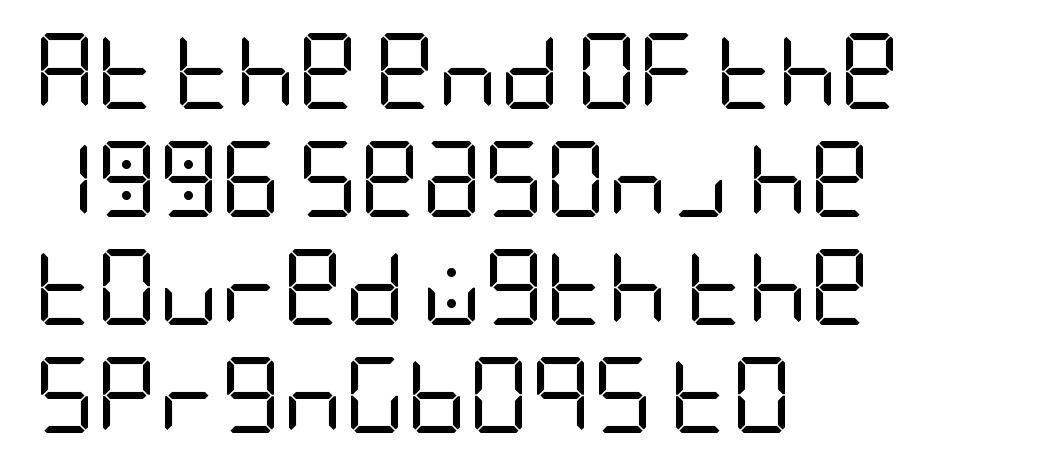
The image shows 76 px regular-weight, condensed sans-serif type, upright; set left-aligned, normal line spacing (1.42x), normal letter spacing, not underlined; low stroke contrast and a large x-height.
